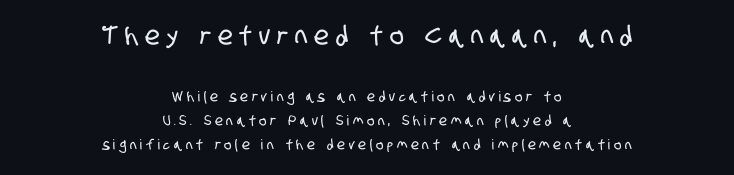
The gap between lines stays unmarked. These lines have a slow, spaced-out rhythm from letter to letter. The text block is weighted toward neither margin, spreading evenly from the middle. Does the bottom block carry the larger type? No, the top block does.
